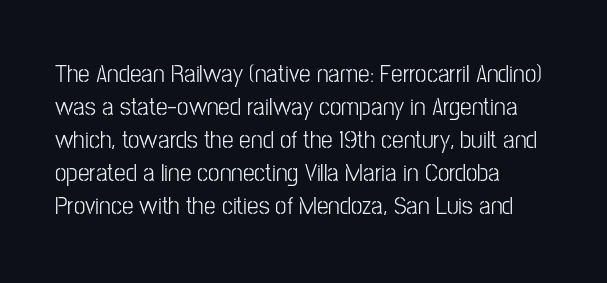
{"italic": "no", "bold": "no", "underline": "no", "align": "left", "line_spacing": "normal", "line_spacing_ratio": 1.27, "letter_spacing": "normal", "letter_spacing_em": 0.0, "glyph_px": 26}
